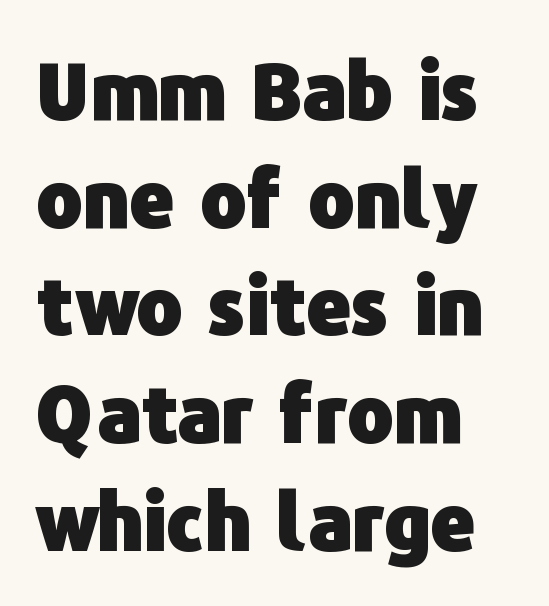
{"serif": "no", "italic": "no", "bold": "yes", "weight": "heavy", "width": "normal", "stroke_contrast": "low", "x_height": "medium", "monospaced": "no", "underline": "no", "align": "left", "line_spacing": "normal", "line_spacing_ratio": 1.38, "letter_spacing": "normal", "letter_spacing_em": 0.0, "glyph_px": 78}
